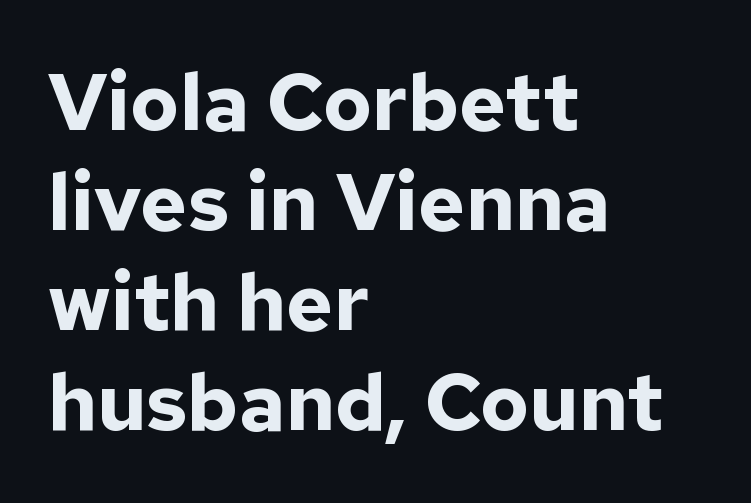
The image shows 80 px bold sans-serif type, upright; set left-aligned, normal line spacing (1.25x), normal letter spacing, not underlined; low stroke contrast and a medium x-height.
